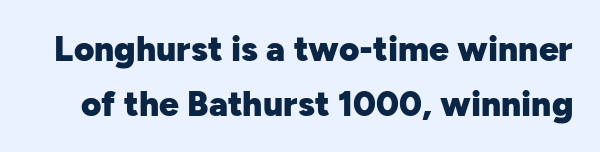
The image shows 35 px heavy sans-serif type, upright; set normal line spacing (1.57x), normal letter spacing, not underlined; low stroke contrast and a medium x-height.
